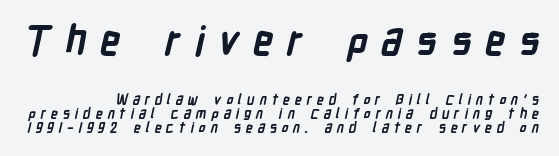
The image shows 40 px semibold, condensed sans-serif type; set tight line spacing (0.98x), unusually wide letter spacing (+0.34 em), not underlined; the first (top) block is 2.86x larger; low stroke contrast and a medium x-height.
